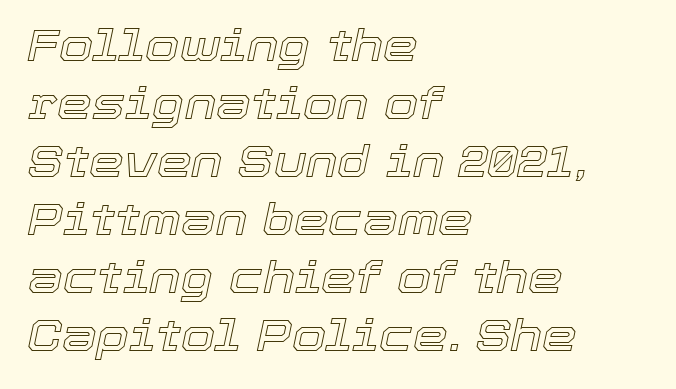
The image shows 44 px text type, italic (leaning right); set left-aligned, normal line spacing (1.32x), normal letter spacing, not underlined; a medium x-height.
